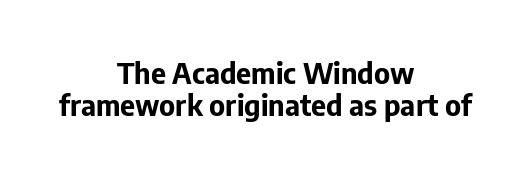
Varying glyph widths throughout — classic text-font behaviour. Honestly, the letter spacing is just normal — you wouldn't notice it. The specimen reads as upright at a glance. A centered setting, common on invitations and titles, is used for this passage. The type family on display is of the sans-serif kind.
